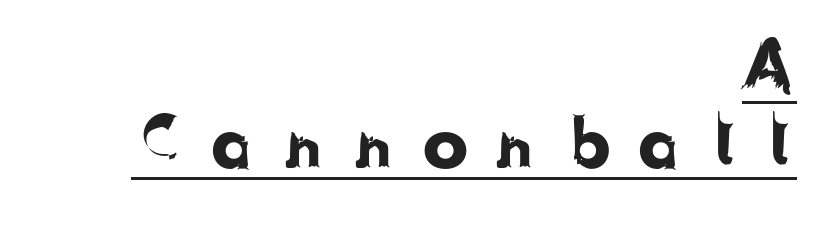
The image shows 68 px sans-serif type; set right-aligned, tight line spacing (1.11x), unusually wide letter spacing (+0.37 em), underlined; low stroke contrast and a medium x-height.
